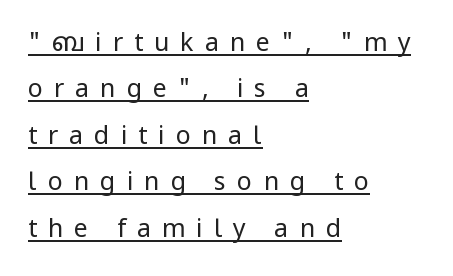
Left-aligned paragraph, ragged on the right. The rendered words wear a rule along their underside. Students, note that the glyphs here are deliberately spaced far apart. A light-to-regular cut is what we see here. No italicization has been applied; the sample stays upright.
